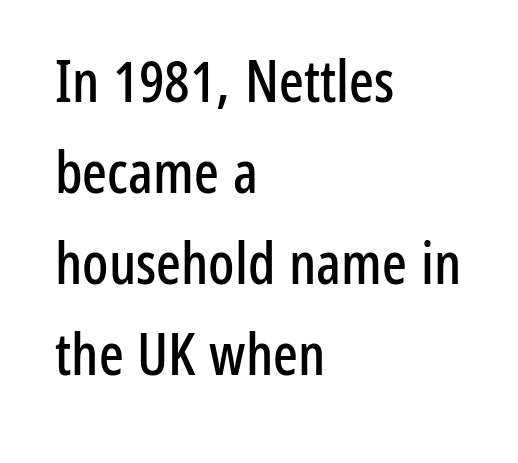
Q: Is the text italic (slanted)? A: No, it is upright.
Q: Is the typeface a serif or a sans-serif typeface? A: Sans-serif.
Q: Is the text underlined? A: No.
Q: How is the paragraph aligned? A: Left-aligned.
Q: Is the spacing between letters normal or unusually wide? A: Normal.
Q: Is the spacing between lines tight, normal or loose? A: Normal.
Q: Width (condensed, normal, or wide)? A: Condensed.
Q: Stroke contrast? A: Low.
Q: x-height? A: Medium.
Q: Monospaced? A: No.
